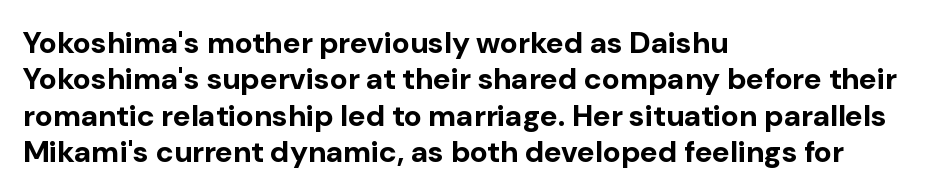
Words float on clear page, feet unadorned. Upright lettering throughout. Is this a sans? Yes — the strokes have no serifs. Between one letter and the next there's only the usual sliver of space.
